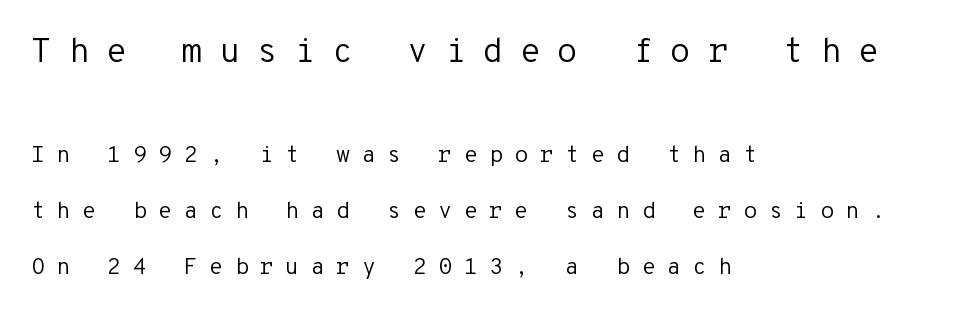
Q: Is the text bold? A: No.
Q: Is the text italic (slanted)? A: No, it is upright.
Q: Is the typeface a serif or a sans-serif typeface? A: Sans-serif.
Q: Is the text underlined? A: No.
Q: How is the paragraph aligned? A: Left-aligned.
Q: Is the spacing between letters normal or unusually wide? A: Unusually wide.
Q: Is the spacing between lines tight, normal or loose? A: Loose.
Q: Which block of text is set in a larger size, the first (top) or the second (bottom)? A: The first (top) one.
Q: Width (condensed, normal, or wide)? A: Normal.
Q: Stroke contrast? A: Low.
Q: x-height? A: Medium.
Q: Monospaced? A: Yes.
